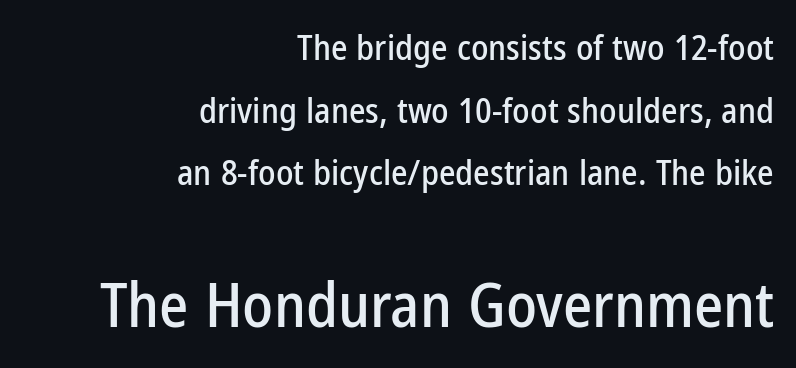
Q: Is the text italic (slanted)? A: No, it is upright.
Q: Is the typeface a serif or a sans-serif typeface? A: Sans-serif.
Q: Is the text underlined? A: No.
Q: How is the paragraph aligned? A: Right-aligned.
Q: Is the spacing between letters normal or unusually wide? A: Normal.
Q: Which block of text is set in a larger size, the first (top) or the second (bottom)? A: The second (bottom) one.
Q: Width (condensed, normal, or wide)? A: Condensed.
Q: Stroke contrast? A: Low.
Q: x-height? A: Medium.
Q: Monospaced? A: No.
